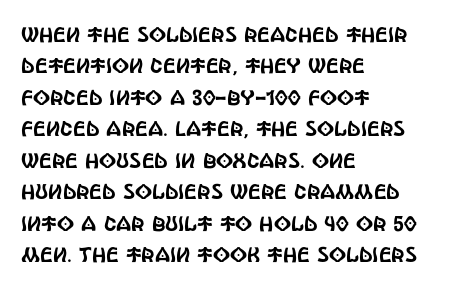
The image shows 21 px text type, upright; set left-aligned, normal line spacing (1.5x), normal letter spacing, not underlined.
